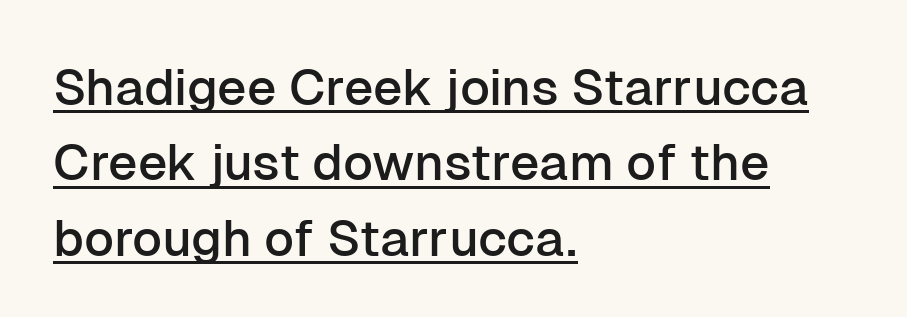
Q: Is the text italic (slanted)? A: No, it is upright.
Q: Is the typeface a serif or a sans-serif typeface? A: Sans-serif.
Q: Is the text underlined? A: Yes.
Q: How is the paragraph aligned? A: Left-aligned.
Q: Is the spacing between letters normal or unusually wide? A: Normal.
Q: Is the spacing between lines tight, normal or loose? A: Normal.
Q: Width (condensed, normal, or wide)? A: Normal.
Q: Stroke contrast? A: Low.
Q: x-height? A: Medium.
Q: Monospaced? A: No.
